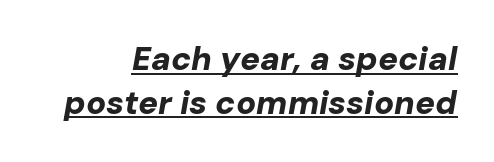
Q: Is the text bold? A: Yes.
Q: Is the text italic (slanted)? A: Yes, it leans right by about 10 degrees.
Q: Is the text underlined? A: Yes.
Q: How is the paragraph aligned? A: Right-aligned.
Q: Is the spacing between letters normal or unusually wide? A: Normal.
Q: Is the spacing between lines tight, normal or loose? A: Normal.
Q: Width (condensed, normal, or wide)? A: Normal.
Q: Stroke contrast? A: Low.
Q: x-height? A: Medium.
Q: Monospaced? A: No.
